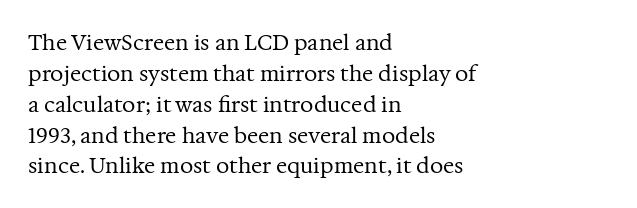
{"italic": "no", "bold": "no", "underline": "no", "align": "left", "line_spacing": "normal", "line_spacing_ratio": 1.47, "letter_spacing": "normal", "letter_spacing_em": 0.0, "glyph_px": 21}
